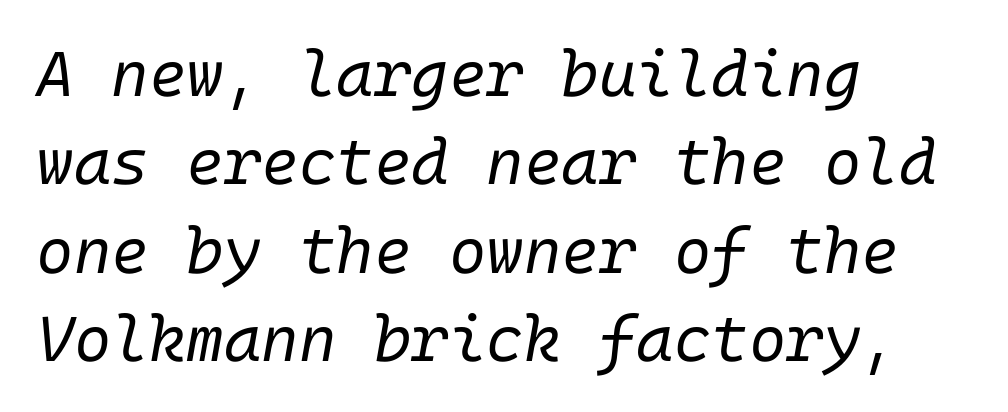
Observe the lean: these are italic letterforms. The rows are spaced the way most documents space them. The typeface has the unassuming heft of standard copy or less. Which margin do the lines hug? The left one — the right edge is uneven. Caption: standard tracking, unaltered.
